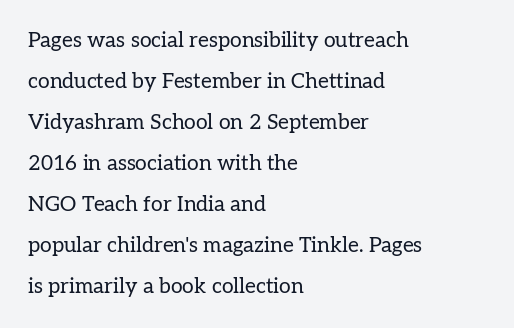
{"italic": "no", "bold": "no", "underline": "no", "align": "left", "line_spacing": "loose", "line_spacing_ratio": 1.95, "letter_spacing": "normal", "letter_spacing_em": 0.0, "glyph_px": 21}
